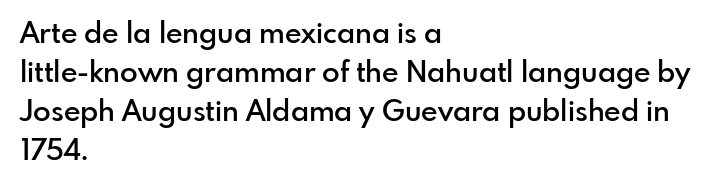
The image shows 29 px semibold sans-serif type, upright; set left-aligned, normal line spacing (1.35x), normal letter spacing, not underlined; low stroke contrast and a small x-height.
